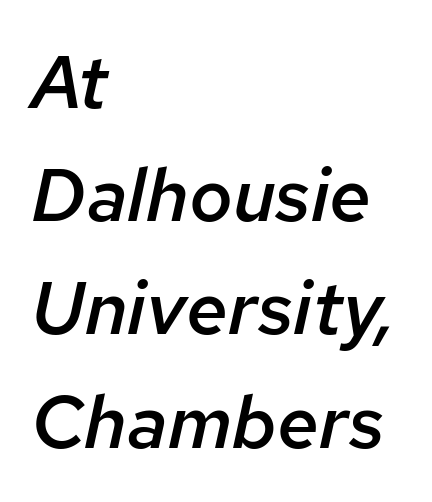
The space directly below the letters is spotless. The font is running at a semibold setting, under full bold. These lines keep a tight, regular rhythm from letter to letter. Honestly, the row spacing looks completely unremarkable. Each letter keeps its own natural width here, so spacing adapts to shape. These lines were composed using italics.
